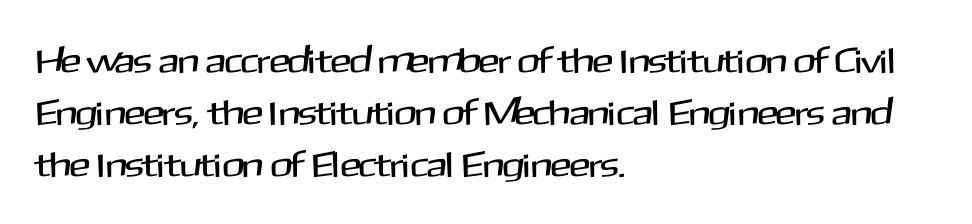
{"serif": "no", "italic": "no", "width": "normal", "stroke_contrast": "medium", "x_height": "medium", "monospaced": "no", "underline": "no", "align": "left", "line_spacing": "normal", "line_spacing_ratio": 1.49, "letter_spacing": "normal", "letter_spacing_em": 0.0, "glyph_px": 35}
